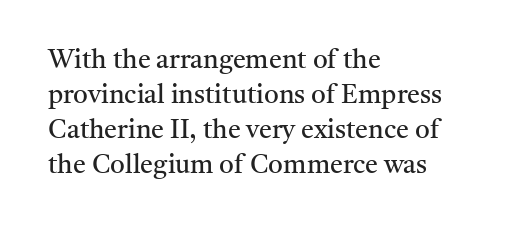
Q: Is the text bold? A: No.
Q: Is the text italic (slanted)? A: No, it is upright.
Q: Is the text underlined? A: No.
Q: How is the paragraph aligned? A: Left-aligned.
Q: Is the spacing between letters normal or unusually wide? A: Normal.
Q: Is the spacing between lines tight, normal or loose? A: Normal.
